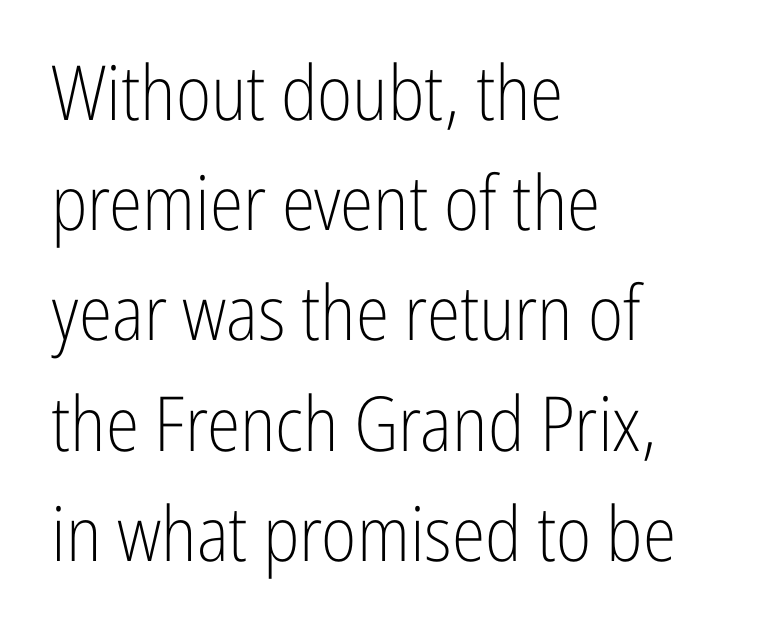
Q: Is the text bold? A: No.
Q: Is the text italic (slanted)? A: No, it is upright.
Q: Is the typeface a serif or a sans-serif typeface? A: Sans-serif.
Q: Is the text underlined? A: No.
Q: How is the paragraph aligned? A: Left-aligned.
Q: Is the spacing between letters normal or unusually wide? A: Normal.
Q: Is the spacing between lines tight, normal or loose? A: Normal.
Q: Width (condensed, normal, or wide)? A: Condensed.
Q: Stroke contrast? A: Low.
Q: x-height? A: Medium.
Q: Monospaced? A: No.
